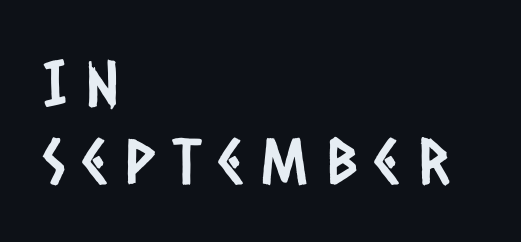
{"serif": "no", "width": "condensed", "stroke_contrast": "low", "x_height": "large", "monospaced": "no", "underline": "no", "align": "left", "line_spacing_ratio": 1.24, "letter_spacing": "wide", "letter_spacing_em": 0.28, "glyph_px": 63}
